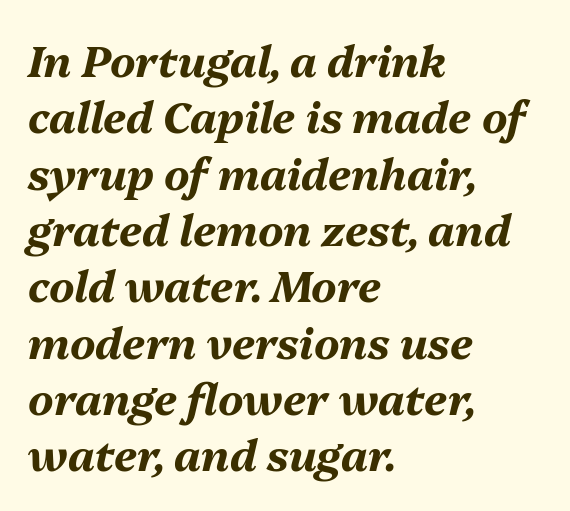
Is the block centered? No — it sits flush against the left margin. Descenders are the only things crossing below the line. Nobody touched the tracking dial on this one. Quick note: italic. Quick note: interline space is typical.
